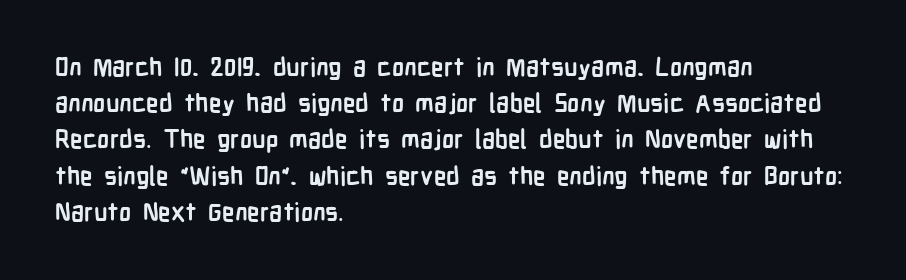
{"italic": "no", "bold": "yes", "underline": "no", "align": "left", "line_spacing": "normal", "line_spacing_ratio": 1.45, "letter_spacing": "normal", "letter_spacing_em": 0.0, "glyph_px": 25}
